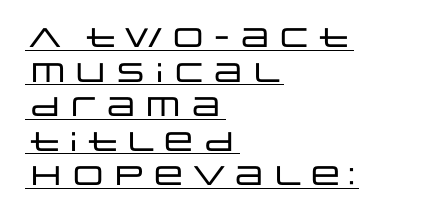
The image shows 27 px text type, upright; set left-aligned, normal line spacing (1.28x), normal letter spacing, underlined.
